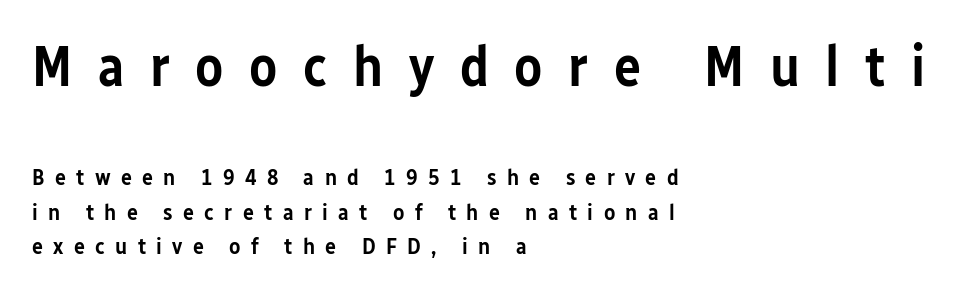
Q: Is the text bold? A: Semi-bold.
Q: Is the text italic (slanted)? A: No, it is upright.
Q: Is the typeface a serif or a sans-serif typeface? A: Sans-serif.
Q: Is the text underlined? A: No.
Q: How is the paragraph aligned? A: Left-aligned.
Q: Is the spacing between letters normal or unusually wide? A: Unusually wide.
Q: Is the spacing between lines tight, normal or loose? A: Normal.
Q: Which block of text is set in a larger size, the first (top) or the second (bottom)? A: The first (top) one.
Q: Width (condensed, normal, or wide)? A: Condensed.
Q: Stroke contrast? A: Low.
Q: x-height? A: Medium.
Q: Monospaced? A: No.
